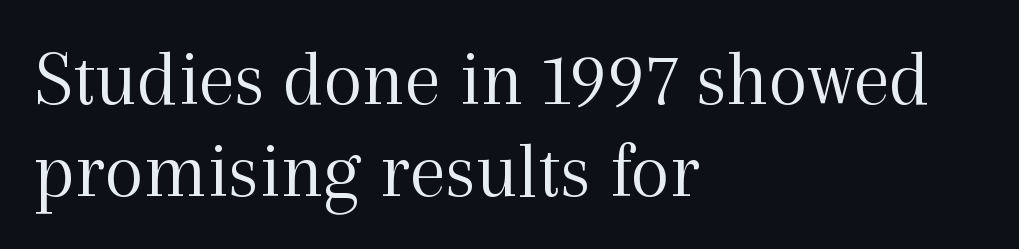
{"serif": "yes", "italic": "no", "bold": "no", "weight": "light", "width": "normal", "x_height": "medium", "monospaced": "no", "underline": "no", "align": "left", "line_spacing": "tight", "line_spacing_ratio": 1.15, "letter_spacing": "normal", "letter_spacing_em": 0.0, "glyph_px": 80}
